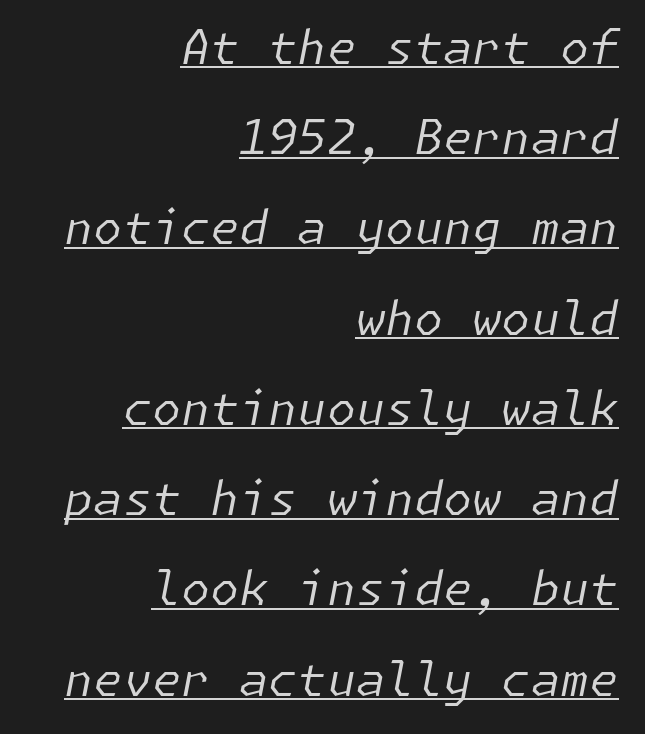
Weight: not bold — regular or lighter. All the whitespace from short lines collects on the left. Nobody touched the tracking dial on this one. The letters are slanted; this is an italic face.
